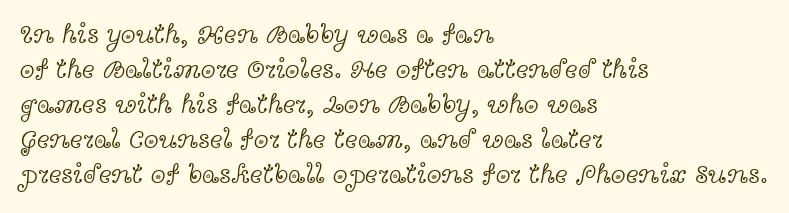
Plain, unruled lines of type. The paragraph has a hard left edge and a soft right edge. This rendering leaves character spacing at its baseline value. A typesetter would call this leading conventional body-copy spacing. These glyphs show unthickened strokes, regular width or finer.
